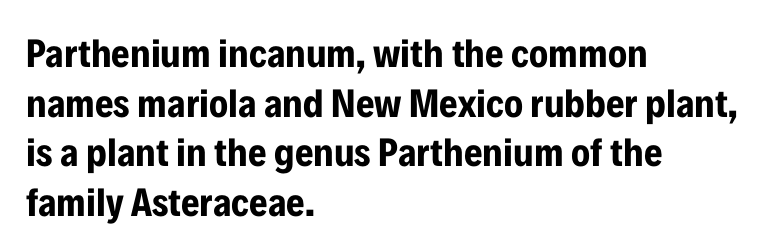
These lines are set flush left with a ragged right edge. The face used here is a sans, in the tradition of grotesques and geometrics. The letters stand upright; this is a roman face. Lines of text with bare space underneath.
